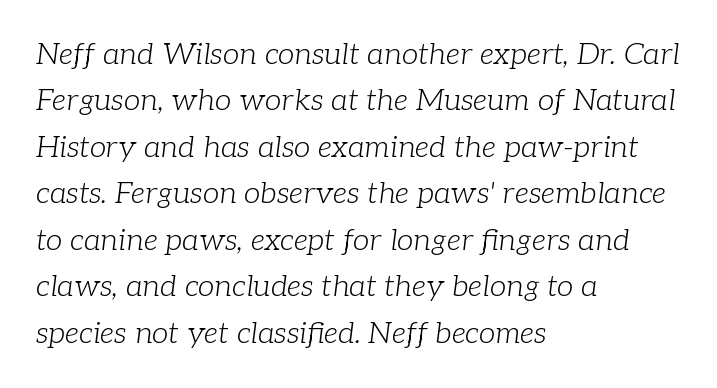
No word sits above an underline. The line texture is even and compact thanks to regular tracking. In CSS terms this would be text-align: left. The line-height multiplier appears to be the usual default. Here the designer chose a conventional face with non-uniform glyph widths.
